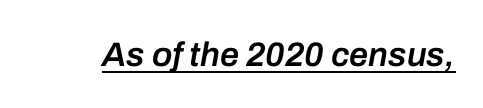
{"italic": "yes", "lean": "right", "slant_degrees": 10, "bold": "semi", "weight": "semibold", "width": "normal", "stroke_contrast": "low", "x_height": "medium", "monospaced": "no", "underline": "yes", "letter_spacing": "normal", "letter_spacing_em": 0.0, "glyph_px": 34}
